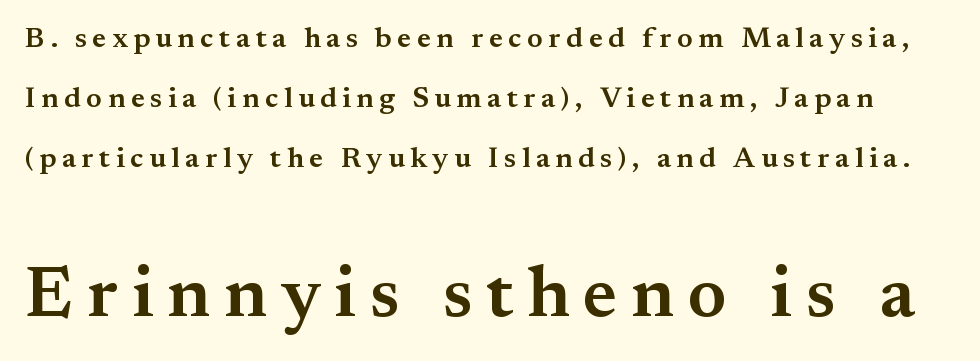
Q: Is the text bold? A: Semi-bold.
Q: Is the text italic (slanted)? A: No, it is upright.
Q: Is the typeface a serif or a sans-serif typeface? A: Serif.
Q: Is the text underlined? A: No.
Q: Is the spacing between lines tight, normal or loose? A: Loose.
Q: Which block of text is set in a larger size, the first (top) or the second (bottom)? A: The second (bottom) one.
Q: Width (condensed, normal, or wide)? A: Normal.
Q: Stroke contrast? A: Medium.
Q: x-height? A: Small.
Q: Monospaced? A: No.
